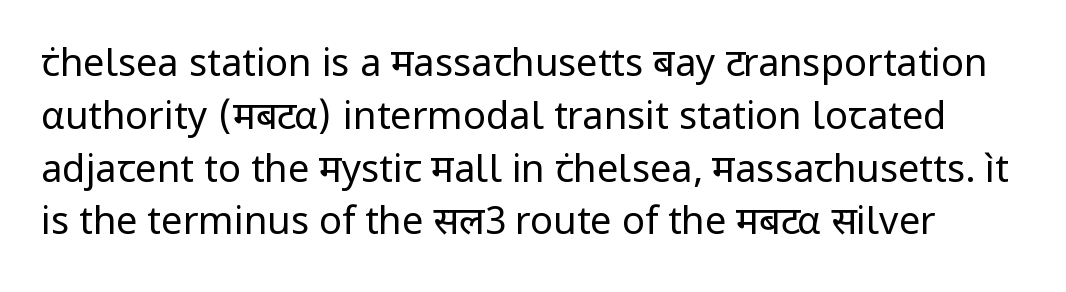
Q: Is the text bold? A: No.
Q: Is the text italic (slanted)? A: No, it is upright.
Q: Is the typeface a serif or a sans-serif typeface? A: Sans-serif.
Q: Is the text underlined? A: No.
Q: Is the spacing between letters normal or unusually wide? A: Normal.
Q: Is the spacing between lines tight, normal or loose? A: Normal.
Q: Width (condensed, normal, or wide)? A: Normal.
Q: Stroke contrast? A: Low.
Q: x-height? A: Medium.
Q: Monospaced? A: No.
